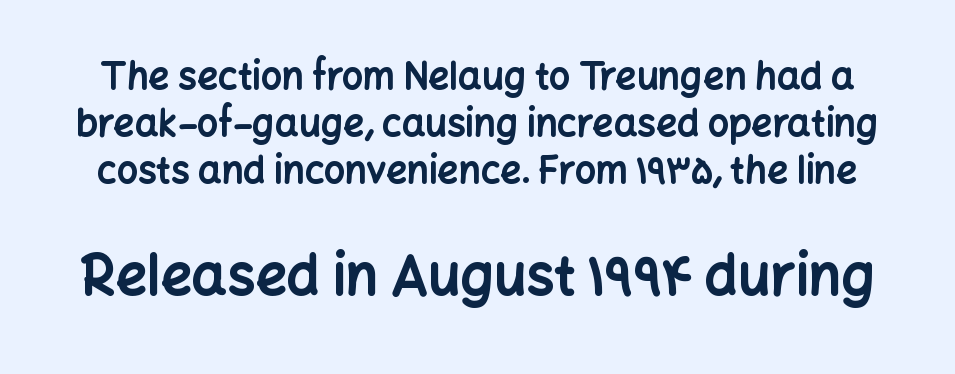
The image shows 55 px bold sans-serif type, upright; set normal line spacing (1.27x), normal letter spacing, not underlined; the second (bottom) block is 1.49x larger; low stroke contrast and a medium x-height.
